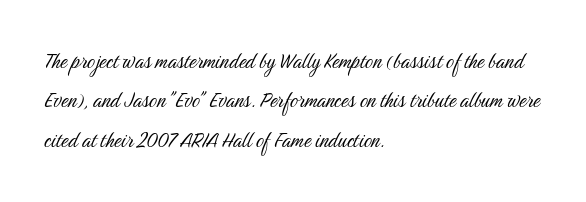
{"bold": "no", "underline": "no", "align": "left", "line_spacing": "normal", "line_spacing_ratio": 1.58, "letter_spacing": "normal", "letter_spacing_em": 0.0, "glyph_px": 25}
